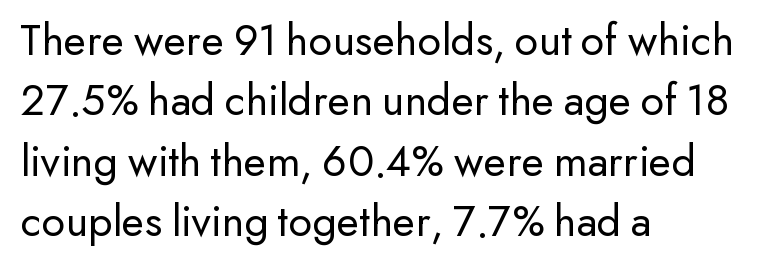
Q: Is the text bold? A: No.
Q: Is the text italic (slanted)? A: No, it is upright.
Q: Is the typeface a serif or a sans-serif typeface? A: Sans-serif.
Q: Is the text underlined? A: No.
Q: How is the paragraph aligned? A: Left-aligned.
Q: Is the spacing between letters normal or unusually wide? A: Normal.
Q: Is the spacing between lines tight, normal or loose? A: Normal.
Q: Width (condensed, normal, or wide)? A: Normal.
Q: Stroke contrast? A: Low.
Q: x-height? A: Small.
Q: Monospaced? A: No.
